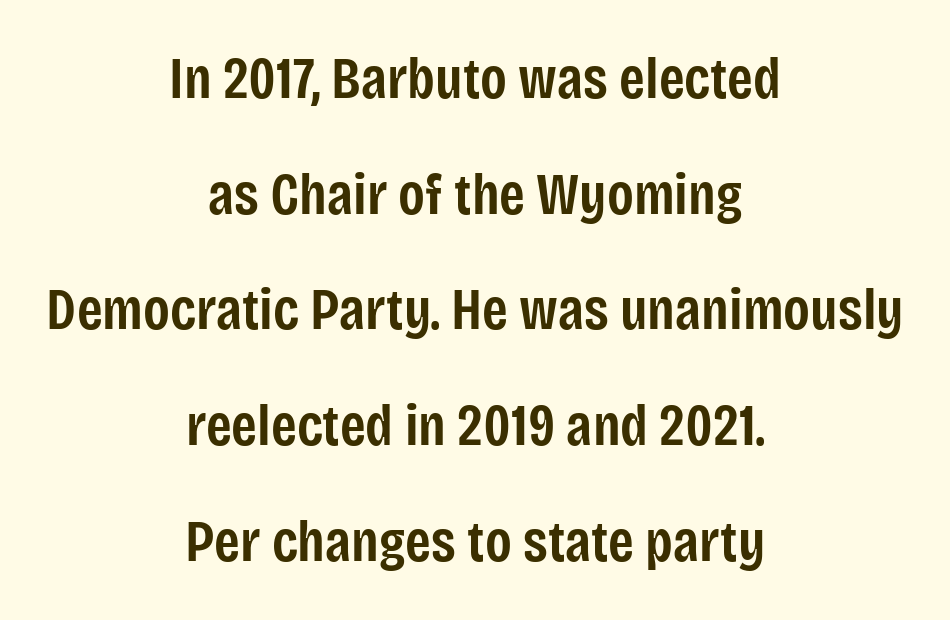
{"serif": "no", "italic": "no", "bold": "semi", "weight": "semibold", "width": "condensed", "stroke_contrast": "low", "x_height": "large", "monospaced": "no", "underline": "no", "align": "center", "line_spacing": "loose", "line_spacing_ratio": 1.96, "letter_spacing": "normal", "letter_spacing_em": 0.0, "glyph_px": 59}
